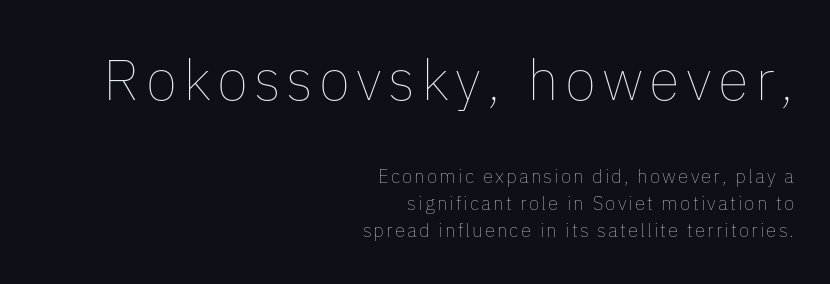
The image shows 57 px thin type, upright; set right-aligned, normal line spacing (1.4x), not underlined; the first (top) block is 3.0x larger; low stroke contrast and a medium x-height.
